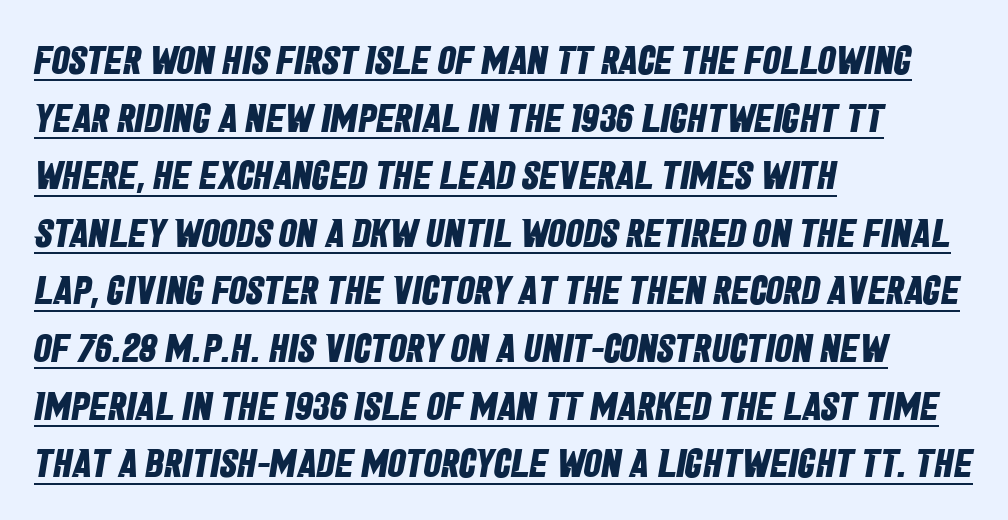
The image shows 40 px bold, condensed sans-serif type; set left-aligned, normal line spacing (1.44x), normal letter spacing, underlined; low stroke contrast and a large x-height.
